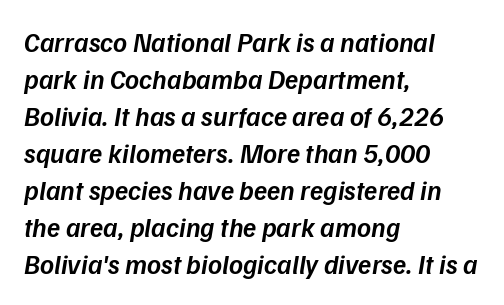
Descender tails drop into unmarked territory. Weight: semibold (demi). Which margin do the lines hug? The left one — the right edge is uneven. This sample uses plain, unmodified letter spacing. The lettering tilts uniformly, giving the passage an italic look. Horizontal bands of white between lines are of average thickness.
